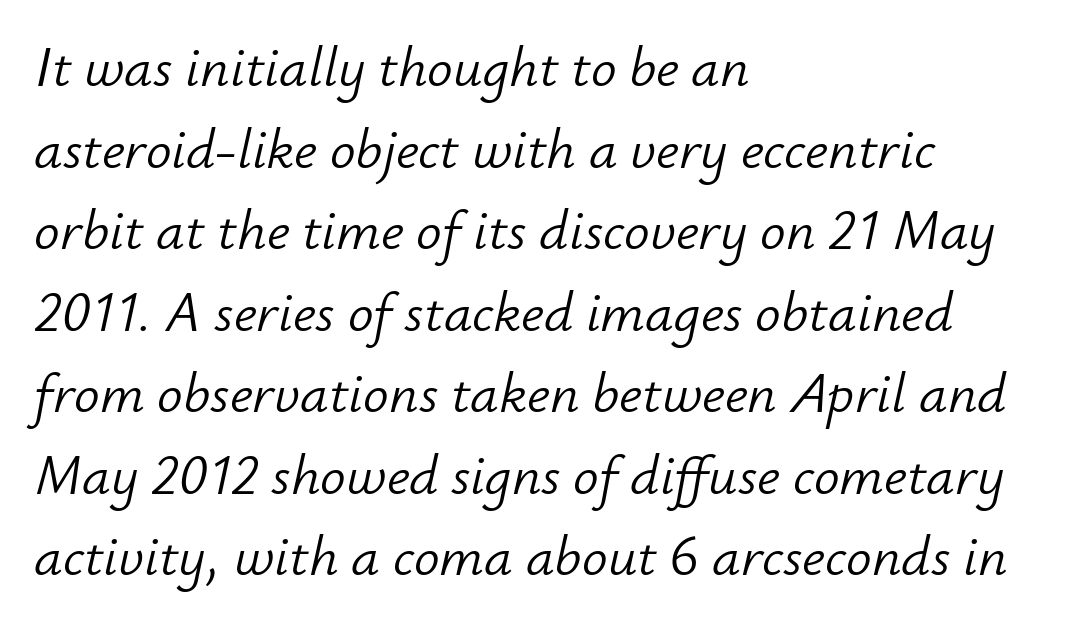
{"italic": "yes", "lean": "right", "slant_degrees": 12, "bold": "no", "weight": "light", "width": "normal", "stroke_contrast": "low", "x_height": "small", "monospaced": "no", "underline": "no", "align": "left", "line_spacing": "normal", "line_spacing_ratio": 1.43, "letter_spacing": "normal", "letter_spacing_em": 0.0, "glyph_px": 57}
